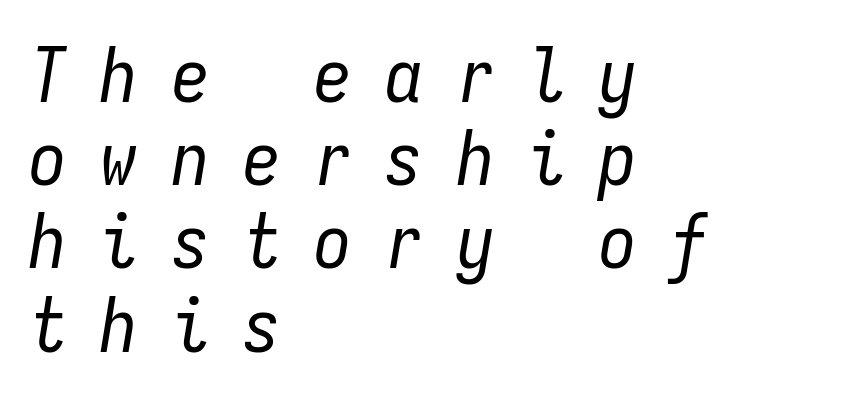
The block of text is dense from top to bottom, with scant space between rows. No word sits above an underline. Emphasis-style slanted type is in use. Each letter, wide or thin by design, is forced into the same width here.
